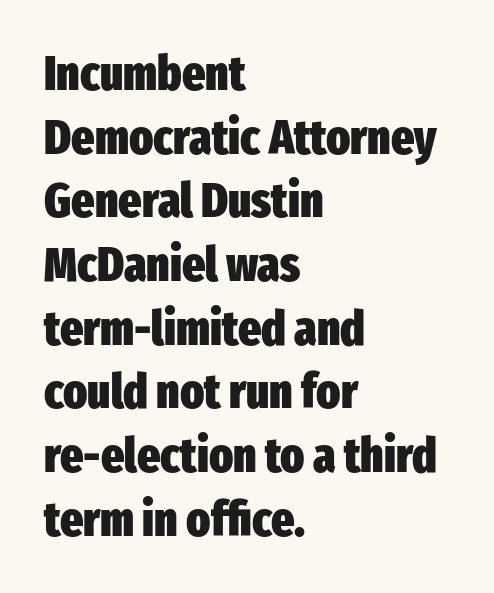
The passage shown is not underscored anywhere. Does the lettering tilt? It doesn't — this is upright. Line spacing here is normal. Which margin do the lines hug? The left one — the right edge is uneven.
